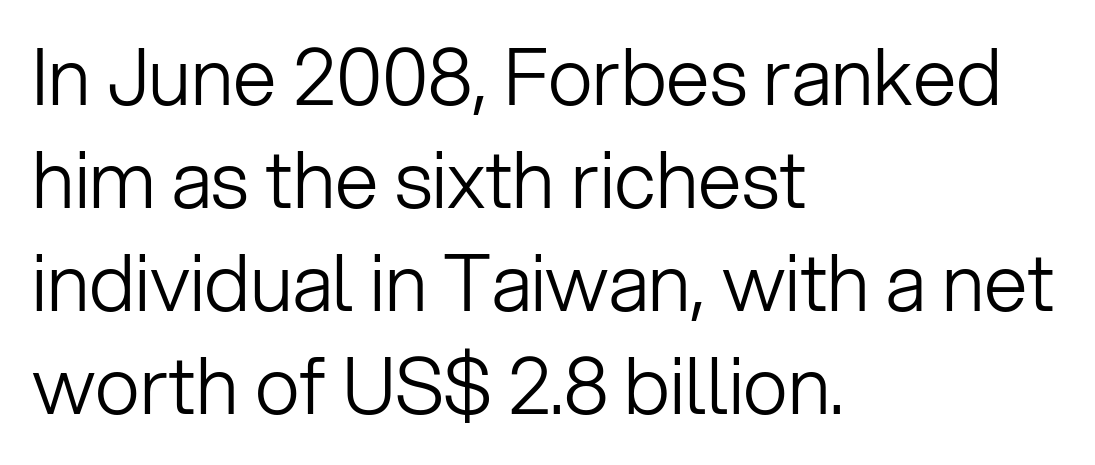
Q: Is the text bold? A: No.
Q: Is the text italic (slanted)? A: No, it is upright.
Q: Is the typeface a serif or a sans-serif typeface? A: Sans-serif.
Q: Is the text underlined? A: No.
Q: How is the paragraph aligned? A: Left-aligned.
Q: Is the spacing between letters normal or unusually wide? A: Normal.
Q: Is the spacing between lines tight, normal or loose? A: Normal.
Q: Width (condensed, normal, or wide)? A: Normal.
Q: Stroke contrast? A: Low.
Q: x-height? A: Medium.
Q: Monospaced? A: No.
